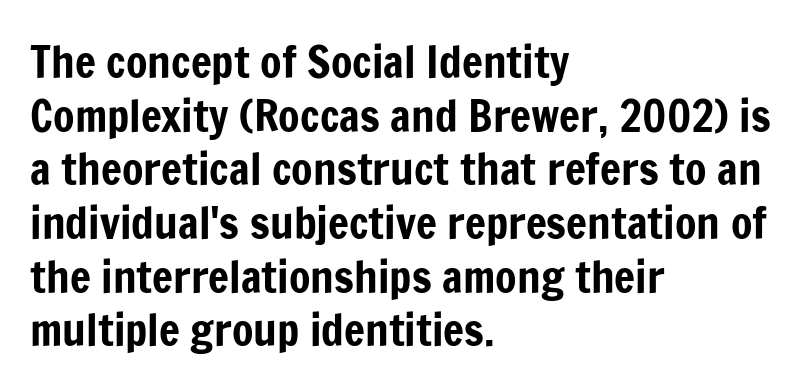
Q: Is the text italic (slanted)? A: No, it is upright.
Q: Is the typeface a serif or a sans-serif typeface? A: Sans-serif.
Q: Is the text underlined? A: No.
Q: How is the paragraph aligned? A: Left-aligned.
Q: Is the spacing between letters normal or unusually wide? A: Normal.
Q: Width (condensed, normal, or wide)? A: Condensed.
Q: Stroke contrast? A: Low.
Q: x-height? A: Medium.
Q: Monospaced? A: No.
